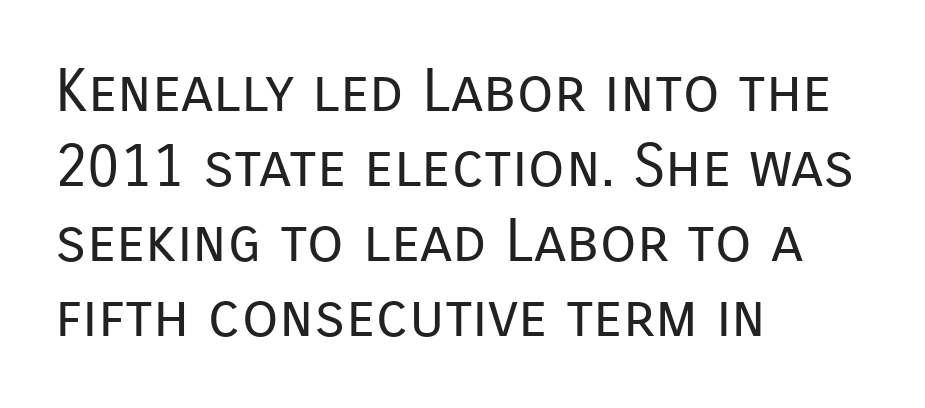
Q: Is the text bold? A: No.
Q: Is the text italic (slanted)? A: No, it is upright.
Q: Is the typeface a serif or a sans-serif typeface? A: Sans-serif.
Q: Is the text underlined? A: No.
Q: How is the paragraph aligned? A: Left-aligned.
Q: Is the spacing between letters normal or unusually wide? A: Normal.
Q: Is the spacing between lines tight, normal or loose? A: Normal.
Q: Width (condensed, normal, or wide)? A: Normal.
Q: Stroke contrast? A: Low.
Q: x-height? A: Medium.
Q: Monospaced? A: No.
